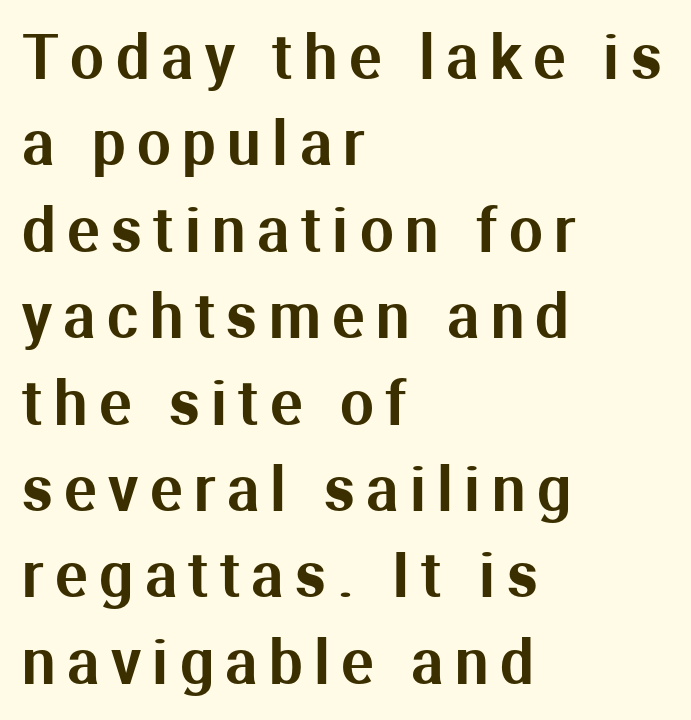
{"serif": "no", "italic": "no", "width": "normal", "stroke_contrast": "medium", "x_height": "medium", "monospaced": "no", "underline": "no", "align": "left", "line_spacing": "normal", "line_spacing_ratio": 1.44, "glyph_px": 60}
